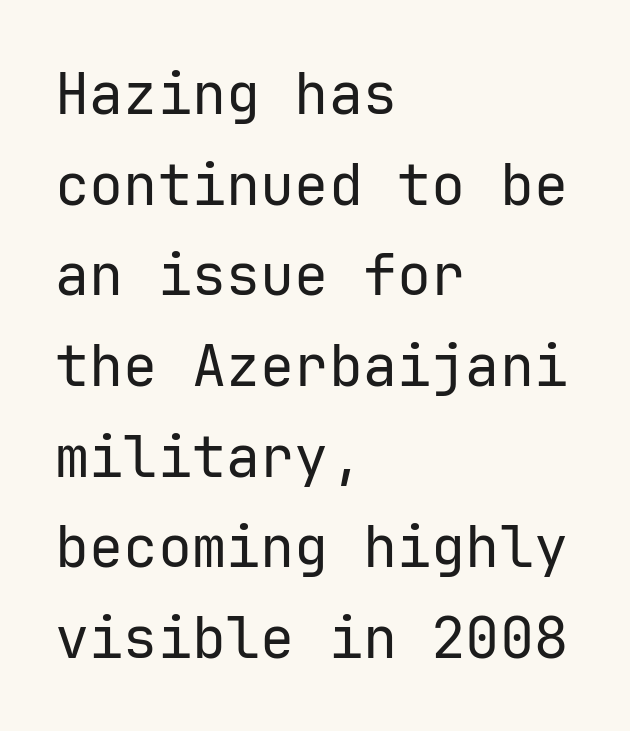
The image shows 57 px regular-weight sans-serif type, upright; set left-aligned, normal line spacing (1.59x), normal letter spacing, not underlined; low stroke contrast and a medium x-height.
